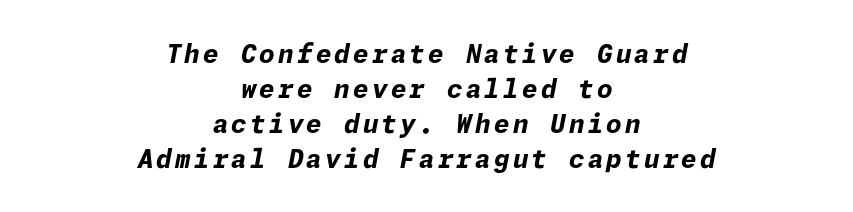
Q: Is the text bold? A: Yes.
Q: Is the text italic (slanted)? A: Yes, it leans right by about 11 degrees.
Q: Is the text underlined? A: No.
Q: How is the paragraph aligned? A: Centered.
Q: Is the spacing between lines tight, normal or loose? A: Normal.
